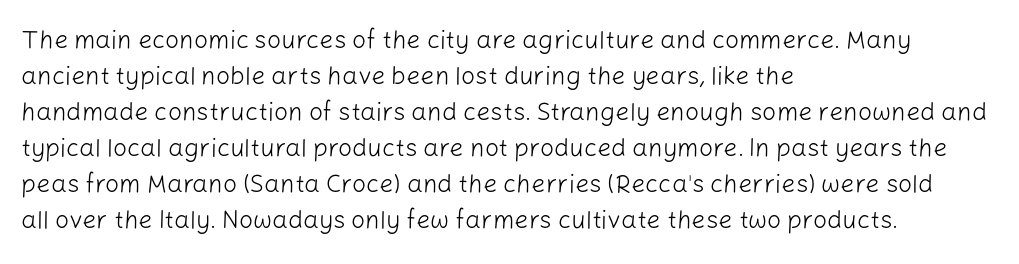
Q: Is the text bold? A: No.
Q: Is the text italic (slanted)? A: No, it is upright.
Q: Is the text underlined? A: No.
Q: How is the paragraph aligned? A: Left-aligned.
Q: Is the spacing between letters normal or unusually wide? A: Normal.
Q: Is the spacing between lines tight, normal or loose? A: Normal.
